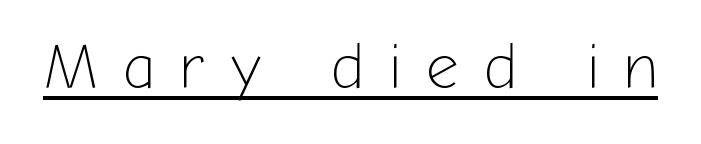
{"serif": "no", "italic": "no", "bold": "no", "weight": "light", "width": "normal", "stroke_contrast": "low", "x_height": "medium", "monospaced": "no", "underline": "yes", "letter_spacing": "wide", "letter_spacing_em": 0.39, "glyph_px": 64}
